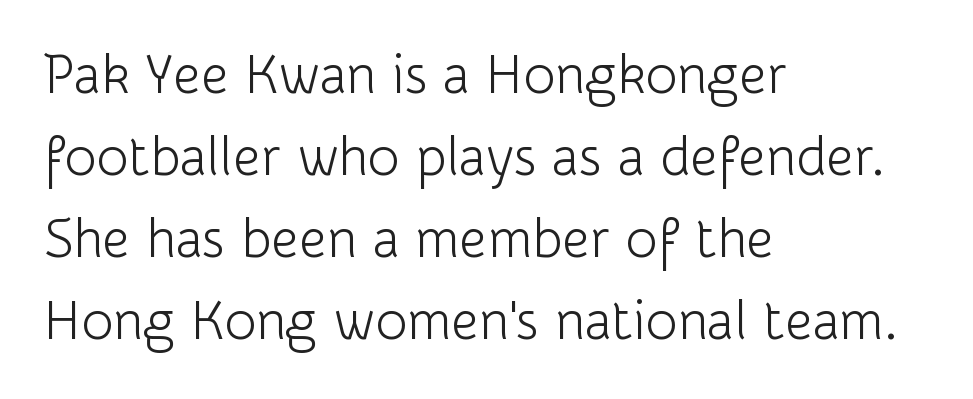
The image shows 54 px light sans-serif type, upright; set left-aligned, normal line spacing (1.52x), normal letter spacing, not underlined; low stroke contrast and a medium x-height.
